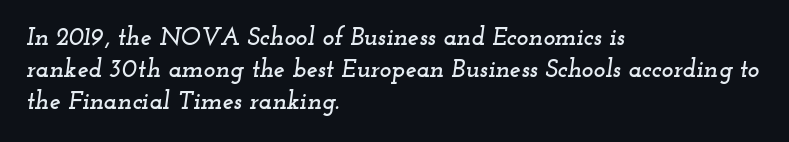
Q: Is the text italic (slanted)? A: Yes, it leans right by about 12 degrees.
Q: Is the text underlined? A: No.
Q: How is the paragraph aligned? A: Left-aligned.
Q: Is the spacing between letters normal or unusually wide? A: Normal.
Q: Is the spacing between lines tight, normal or loose? A: Normal.
